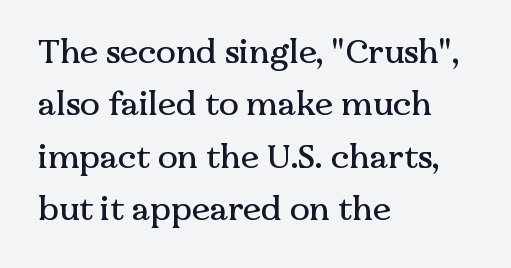
The image shows 33 px serif type, upright; set left-aligned, normal line spacing (1.59x), normal letter spacing, not underlined; medium stroke contrast and a medium x-height.
